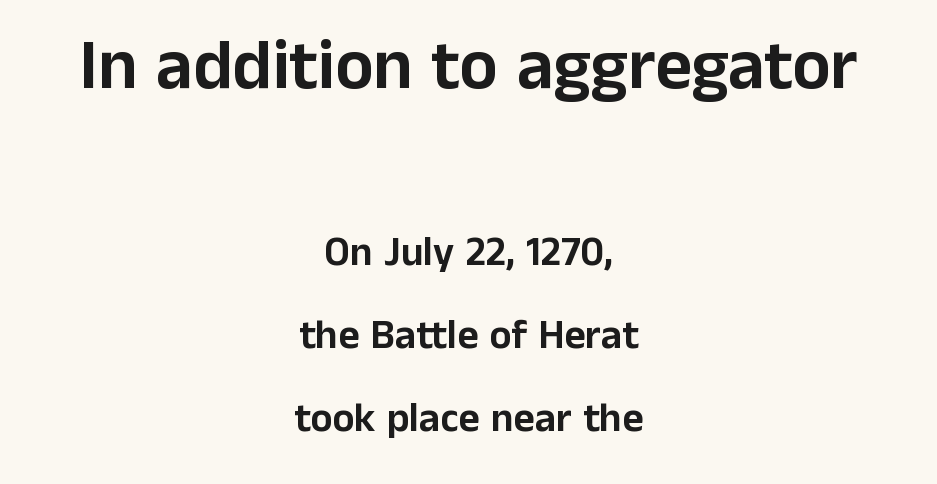
The face used here is proportionally spaced, like ordinary book or web type. The face used here appears at its bigger size in the upper chunk. Clear beneath every line of the passage. Honestly, the letter spacing is just normal — you wouldn't notice it.
